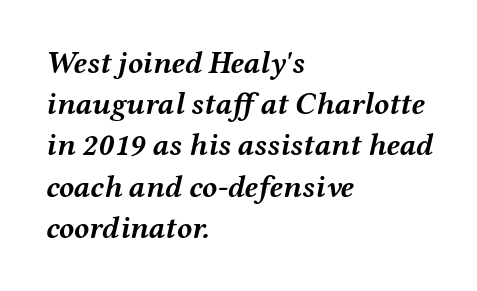
Q: Is the text bold? A: Yes.
Q: Is the text italic (slanted)? A: Yes, it leans right by about 12 degrees.
Q: Is the text underlined? A: No.
Q: How is the paragraph aligned? A: Left-aligned.
Q: Is the spacing between letters normal or unusually wide? A: Normal.
Q: Is the spacing between lines tight, normal or loose? A: Normal.
Q: Width (condensed, normal, or wide)? A: Wide.
Q: Stroke contrast? A: Medium.
Q: x-height? A: Medium.
Q: Monospaced? A: No.
